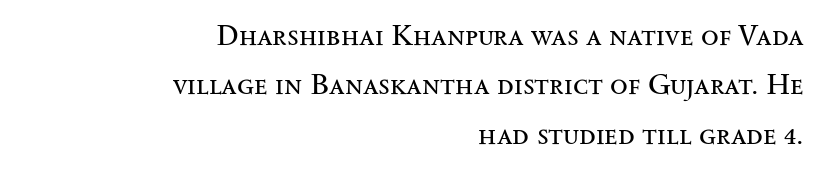
{"serif": "yes", "italic": "no", "bold": "no", "weight": "regular", "width": "wide", "stroke_contrast": "medium", "x_height": "small", "monospaced": "no", "underline": "no", "align": "right", "line_spacing": "normal", "line_spacing_ratio": 1.7, "letter_spacing": "normal", "letter_spacing_em": 0.0, "glyph_px": 29}
